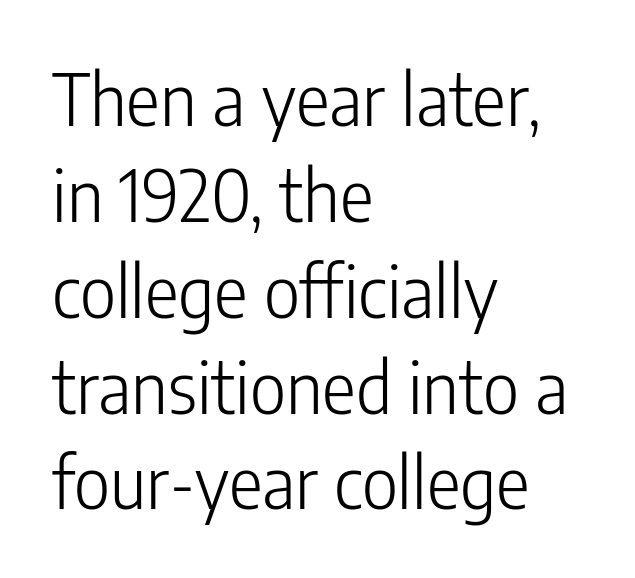
This sample keeps an unexceptional amount of space between lines. Is there any slant? The stems are plumb. Each line starts at the same left margin while the right side varies. Nothing sits at the stroke ends, so this counts as sans-serif. The passage shown is typed in a proportional face where columns would drift. Letter spacing: default.
